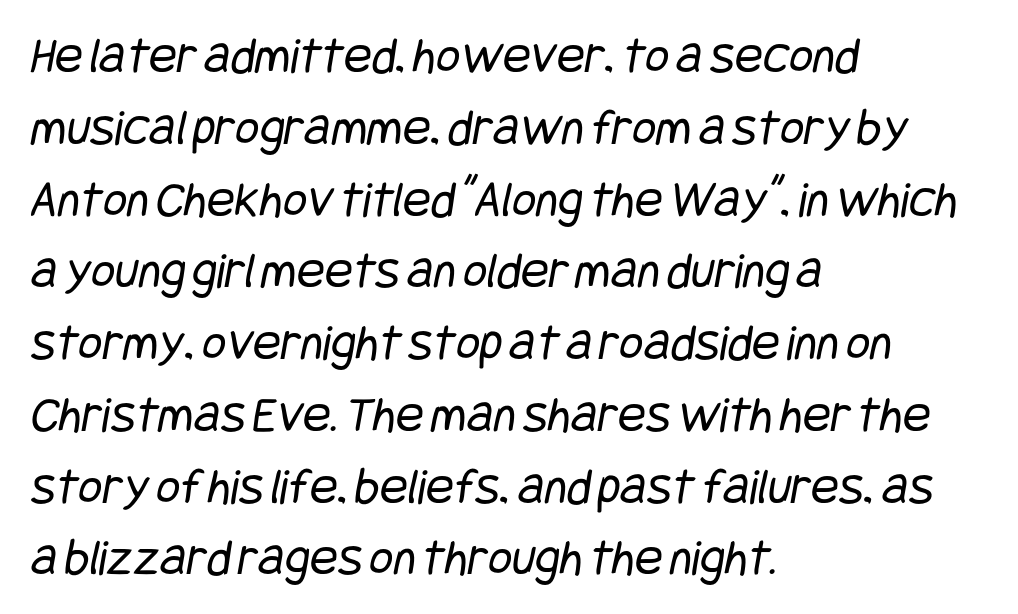
Q: Is the text bold? A: No.
Q: Is the typeface a serif or a sans-serif typeface? A: Sans-serif.
Q: Is the text underlined? A: No.
Q: How is the paragraph aligned? A: Left-aligned.
Q: Is the spacing between letters normal or unusually wide? A: Normal.
Q: Is the spacing between lines tight, normal or loose? A: Normal.
Q: Width (condensed, normal, or wide)? A: Condensed.
Q: Stroke contrast? A: Low.
Q: x-height? A: Large.
